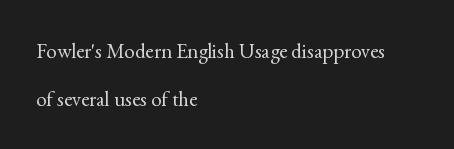
Airy leading. Anything drawn beneath the words? Only blank space. This rendering leaves character spacing at its baseline value. Does the copy run flush right? No — it runs flush left.
